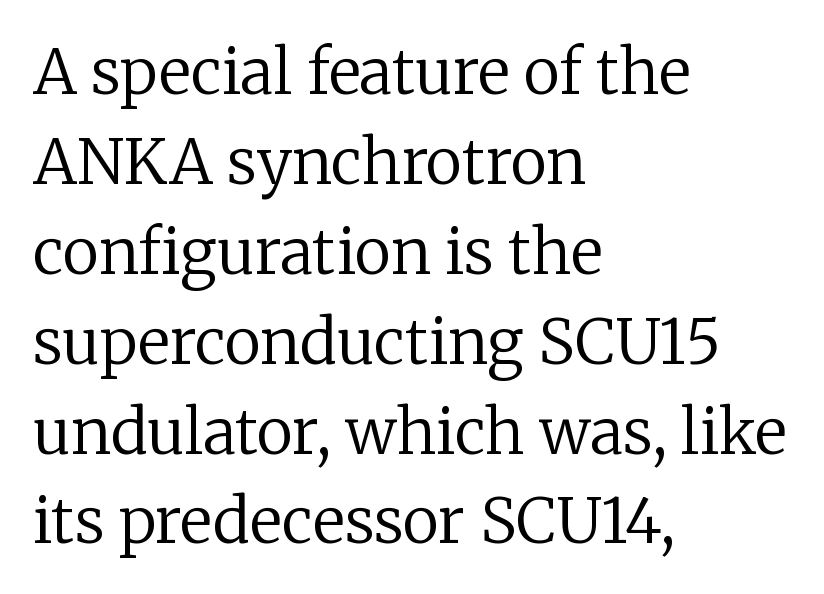
Q: Is the text bold? A: No.
Q: Is the text italic (slanted)? A: No, it is upright.
Q: Is the typeface a serif or a sans-serif typeface? A: Serif.
Q: Is the text underlined? A: No.
Q: How is the paragraph aligned? A: Left-aligned.
Q: Is the spacing between letters normal or unusually wide? A: Normal.
Q: Is the spacing between lines tight, normal or loose? A: Normal.
Q: Width (condensed, normal, or wide)? A: Normal.
Q: Stroke contrast? A: Low.
Q: x-height? A: Medium.
Q: Monospaced? A: No.
